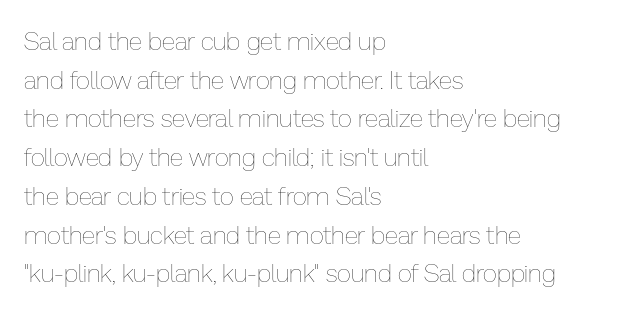
Q: Is the text bold? A: No.
Q: Is the text italic (slanted)? A: No, it is upright.
Q: Is the text underlined? A: No.
Q: How is the paragraph aligned? A: Left-aligned.
Q: Is the spacing between letters normal or unusually wide? A: Normal.
Q: Is the spacing between lines tight, normal or loose? A: Normal.
